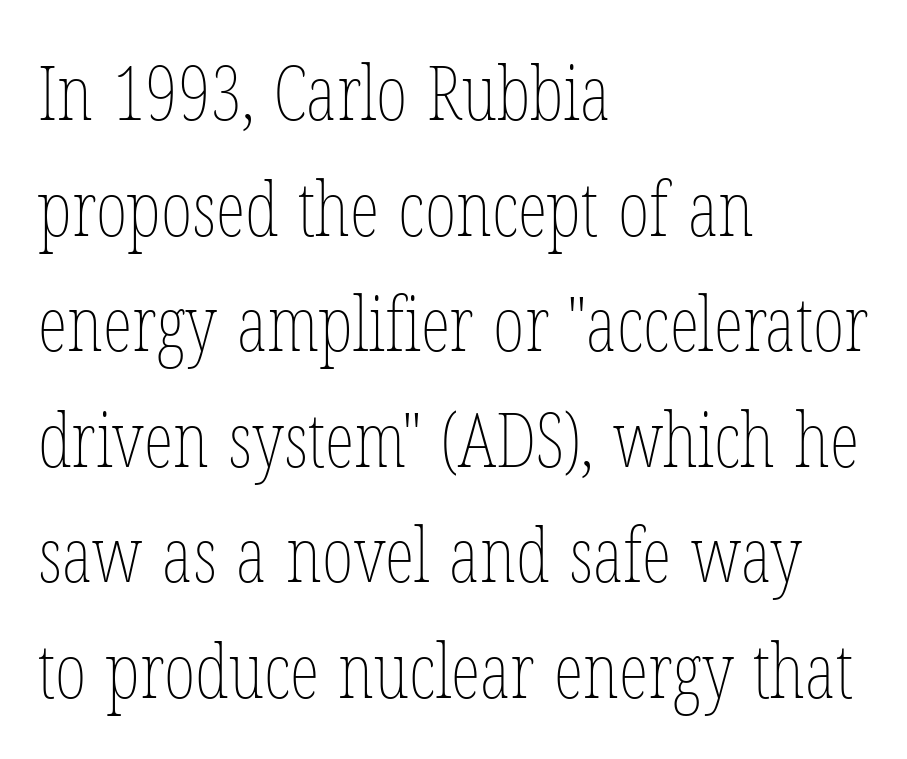
The image shows 76 px thin, condensed type, upright; set left-aligned, normal line spacing (1.52x), normal letter spacing, not underlined; low stroke contrast and a medium x-height.
